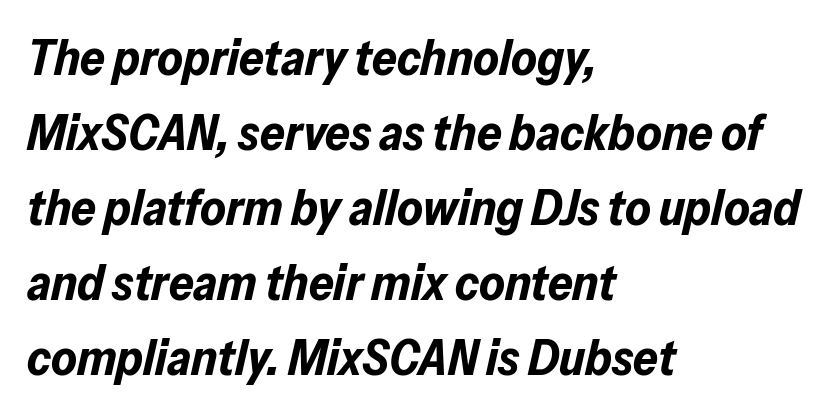
{"italic": "yes", "lean": "right", "slant_degrees": 13, "bold": "yes", "weight": "bold", "width": "normal", "stroke_contrast": "low", "x_height": "medium", "monospaced": "no", "underline": "no", "align": "left", "line_spacing": "normal", "line_spacing_ratio": 1.53, "letter_spacing": "normal", "letter_spacing_em": 0.0, "glyph_px": 49}
